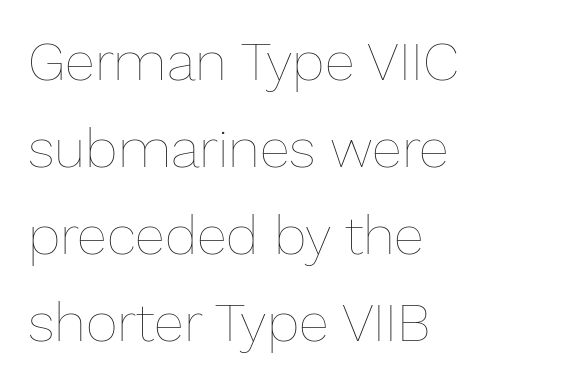
Q: Is the text bold? A: No.
Q: Is the text italic (slanted)? A: No, it is upright.
Q: Is the text underlined? A: No.
Q: How is the paragraph aligned? A: Left-aligned.
Q: Is the spacing between letters normal or unusually wide? A: Normal.
Q: Is the spacing between lines tight, normal or loose? A: Normal.
Q: Width (condensed, normal, or wide)? A: Normal.
Q: Stroke contrast? A: Low.
Q: x-height? A: Medium.
Q: Monospaced? A: No.
